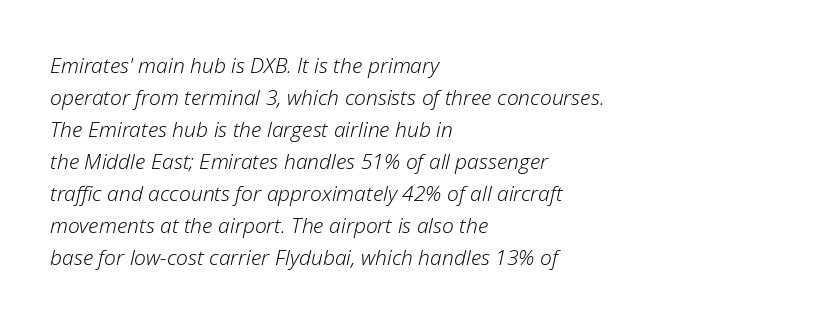
Q: Is the text bold? A: No.
Q: Is the text italic (slanted)? A: Yes, it leans right by about 12 degrees.
Q: Is the text underlined? A: No.
Q: How is the paragraph aligned? A: Left-aligned.
Q: Is the spacing between letters normal or unusually wide? A: Normal.
Q: Is the spacing between lines tight, normal or loose? A: Normal.
